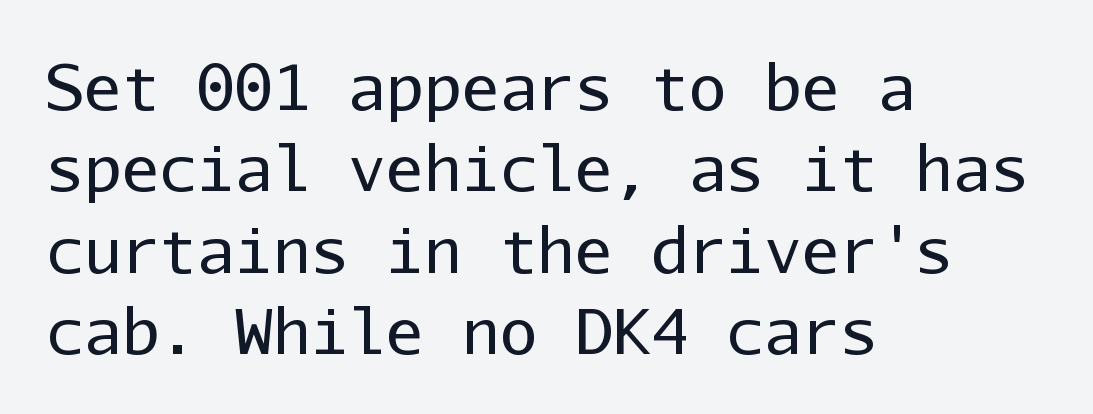
Q: Is the text bold? A: No.
Q: Is the text italic (slanted)? A: No, it is upright.
Q: Is the typeface a serif or a sans-serif typeface? A: Sans-serif.
Q: Is the text underlined? A: No.
Q: How is the paragraph aligned? A: Left-aligned.
Q: Is the spacing between letters normal or unusually wide? A: Normal.
Q: Is the spacing between lines tight, normal or loose? A: Normal.
Q: Width (condensed, normal, or wide)? A: Normal.
Q: Stroke contrast? A: Low.
Q: x-height? A: Medium.
Q: Monospaced? A: Yes.
